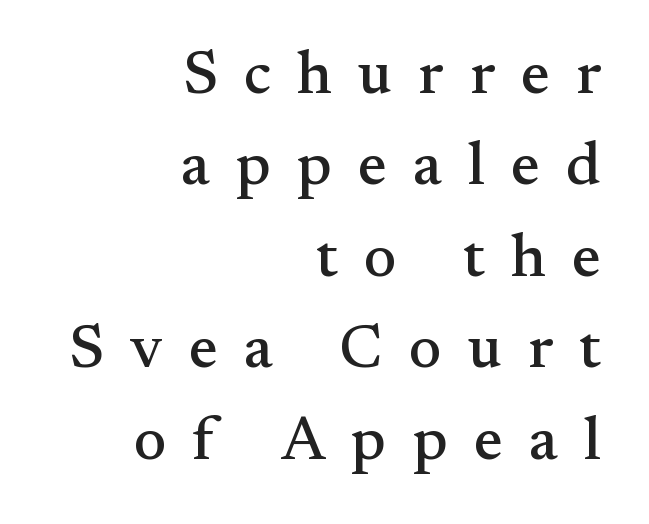
Compared with a flush-left layout, this one pins lines to the opposite, right side. What kind of face is this? One with serifs. A typesetter would call this proportional, since set widths differ per character. Students, note that the glyphs here are deliberately spaced far apart. Nope, not italic — everything's standing straight. Regular leading.
